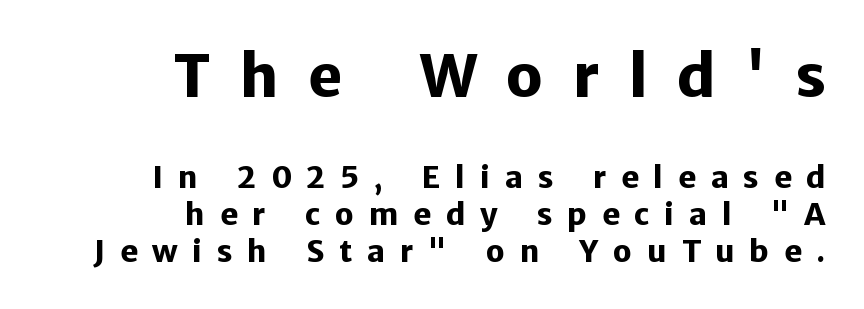
The image shows 59 px heavy sans-serif type, upright; set right-aligned, line spacing 1.23x, unusually wide letter spacing (+0.49 em), not underlined; the first (top) block is 1.97x larger; low stroke contrast and a medium x-height.
